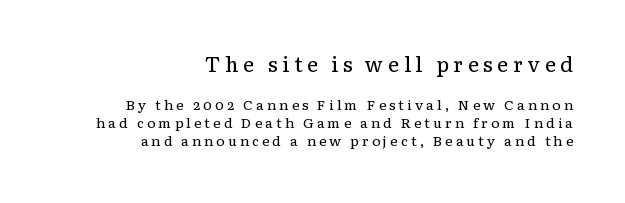
Q: Is the text bold? A: No.
Q: Is the text italic (slanted)? A: No, it is upright.
Q: Is the text underlined? A: No.
Q: How is the paragraph aligned? A: Right-aligned.
Q: Is the spacing between letters normal or unusually wide? A: Unusually wide.
Q: Is the spacing between lines tight, normal or loose? A: Normal.
Q: Which block of text is set in a larger size, the first (top) or the second (bottom)? A: The first (top) one.
